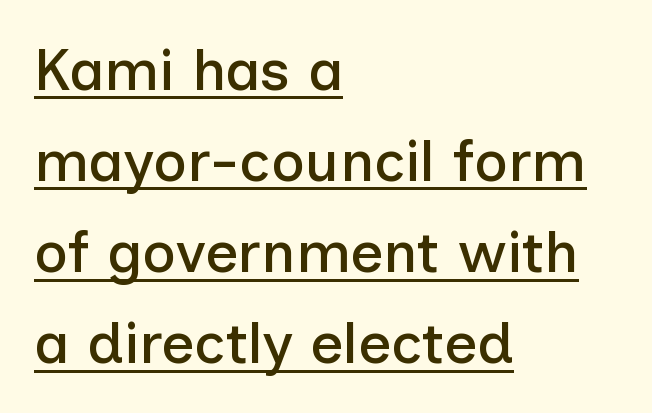
{"serif": "no", "italic": "no", "width": "normal", "stroke_contrast": "low", "x_height": "medium", "monospaced": "no", "underline": "yes", "align": "left", "line_spacing": "normal", "line_spacing_ratio": 1.57, "letter_spacing": "normal", "letter_spacing_em": 0.0, "glyph_px": 58}
